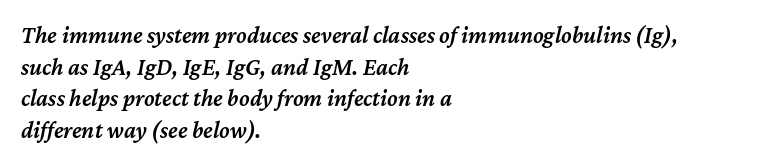
The image shows 24 px text type, italic (leaning right); set left-aligned, normal line spacing (1.32x), normal letter spacing, not underlined.
